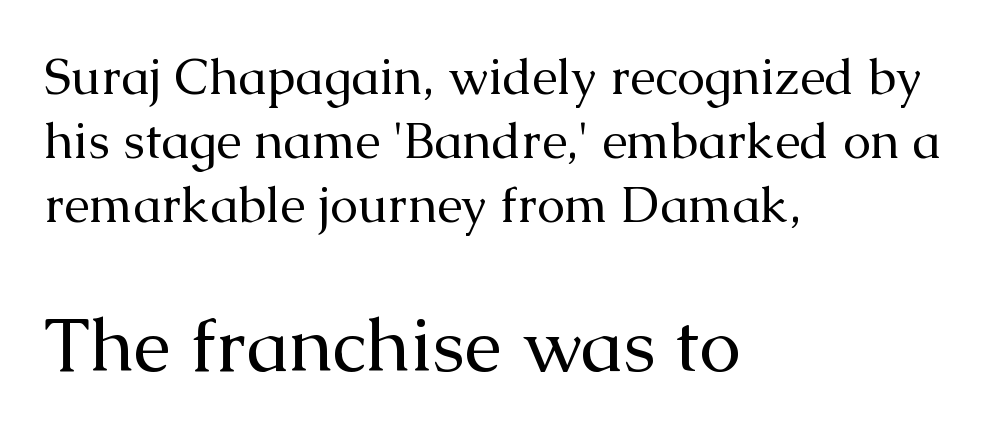
{"serif": "yes", "italic": "no", "bold": "no", "weight": "regular", "width": "normal", "stroke_contrast": "medium", "x_height": "medium", "monospaced": "no", "underline": "no", "align": "left", "line_spacing": "normal", "line_spacing_ratio": 1.28, "letter_spacing": "normal", "letter_spacing_em": 0.0, "larger_block": "second", "size_ratio": 1.5, "glyph_px": 75}
